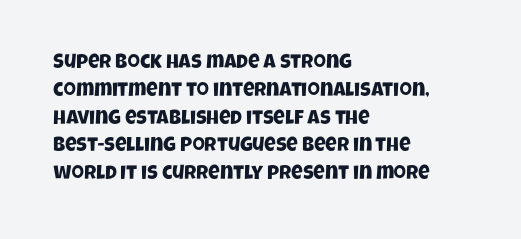
Q: Is the text underlined? A: No.
Q: How is the paragraph aligned? A: Left-aligned.
Q: Is the spacing between letters normal or unusually wide? A: Normal.
Q: Is the spacing between lines tight, normal or loose? A: Normal.
